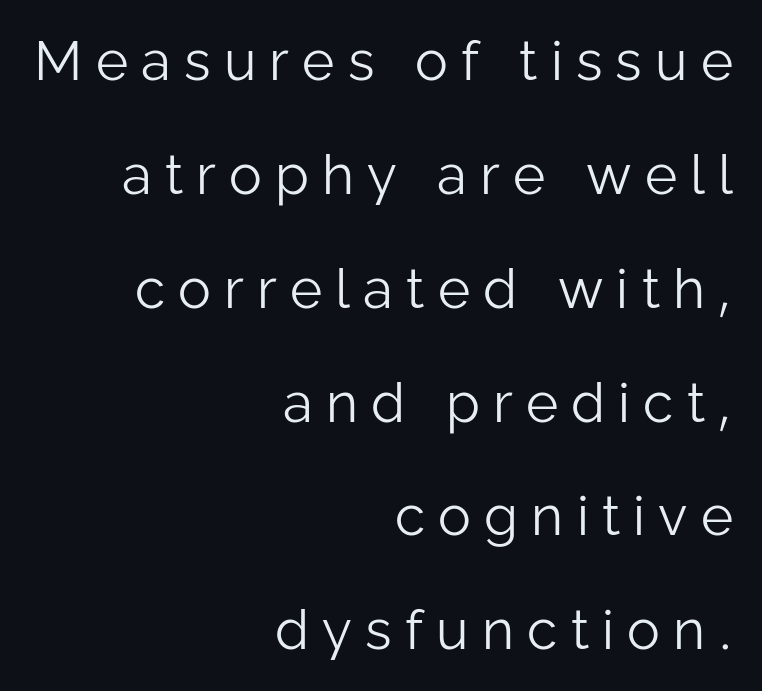
Q: Is the text bold? A: No.
Q: Is the text italic (slanted)? A: No, it is upright.
Q: Is the typeface a serif or a sans-serif typeface? A: Sans-serif.
Q: Is the text underlined? A: No.
Q: How is the paragraph aligned? A: Right-aligned.
Q: Is the spacing between letters normal or unusually wide? A: Unusually wide.
Q: Is the spacing between lines tight, normal or loose? A: Loose.
Q: Width (condensed, normal, or wide)? A: Normal.
Q: Stroke contrast? A: Low.
Q: x-height? A: Medium.
Q: Monospaced? A: No.
